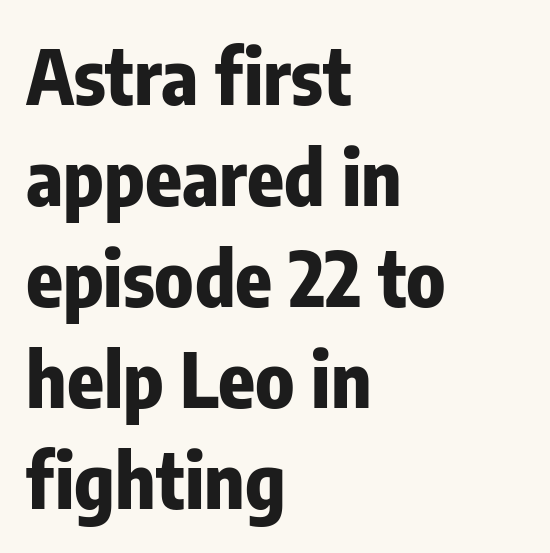
Q: Is the text bold? A: Yes.
Q: Is the text italic (slanted)? A: No, it is upright.
Q: Is the typeface a serif or a sans-serif typeface? A: Sans-serif.
Q: Is the text underlined? A: No.
Q: How is the paragraph aligned? A: Left-aligned.
Q: Is the spacing between letters normal or unusually wide? A: Normal.
Q: Is the spacing between lines tight, normal or loose? A: Normal.
Q: Width (condensed, normal, or wide)? A: Condensed.
Q: Stroke contrast? A: Low.
Q: x-height? A: Medium.
Q: Monospaced? A: No.
